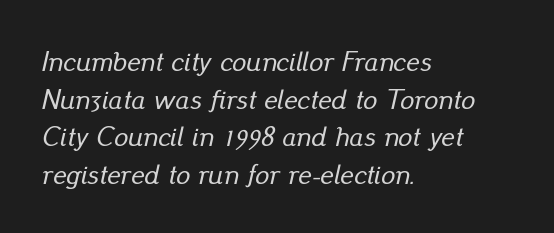
The image shows 28 px text type, italic (leaning right); set left-aligned, normal line spacing (1.34x), normal letter spacing, not underlined; low stroke contrast and a small x-height.
